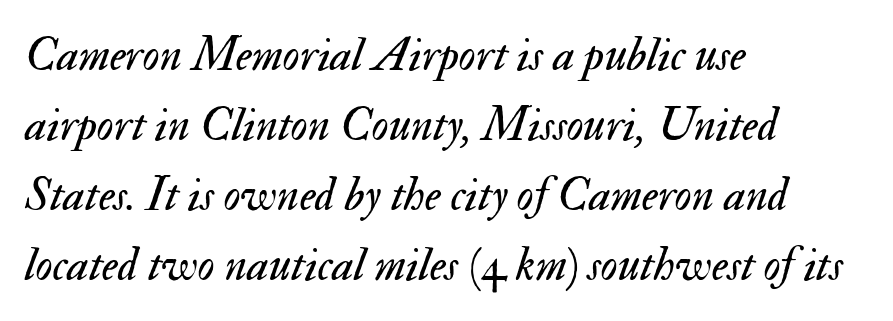
{"italic": "yes", "lean": "right", "slant_degrees": 17, "bold": "no", "weight": "regular", "width": "normal", "stroke_contrast": "medium", "x_height": "small", "monospaced": "no", "underline": "no", "align": "left", "line_spacing": "normal", "line_spacing_ratio": 1.49, "letter_spacing": "normal", "letter_spacing_em": 0.0, "glyph_px": 47}
